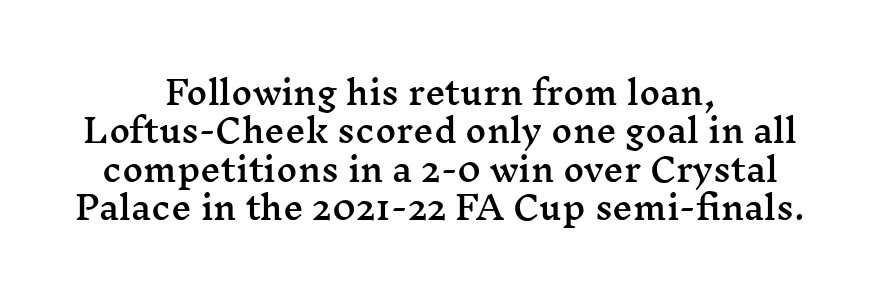
{"serif": "yes", "italic": "no", "width": "wide", "stroke_contrast": "medium", "x_height": "medium", "monospaced": "no", "underline": "no", "align": "center", "line_spacing_ratio": 1.2, "letter_spacing": "normal", "letter_spacing_em": 0.0, "glyph_px": 32}
